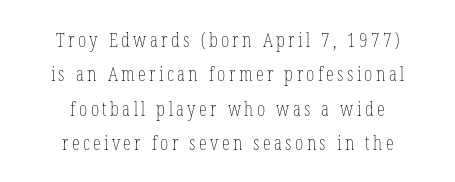
Q: Is the text bold? A: No.
Q: Is the text italic (slanted)? A: No, it is upright.
Q: Is the text underlined? A: No.
Q: How is the paragraph aligned? A: Centered.
